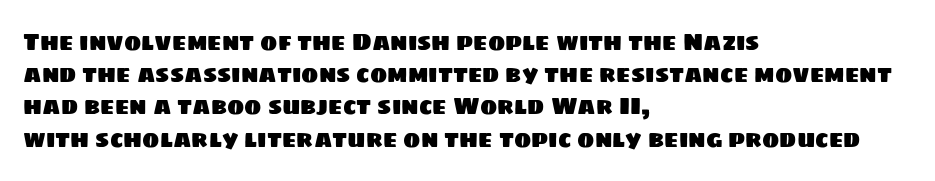
In terms of letterspacing, this is plain default setting. Unmarked baselines from the first word to the last. Every row of glyphs begins at an identical x-position on the left. A normal amount of white space separates one row of letters from the next.
